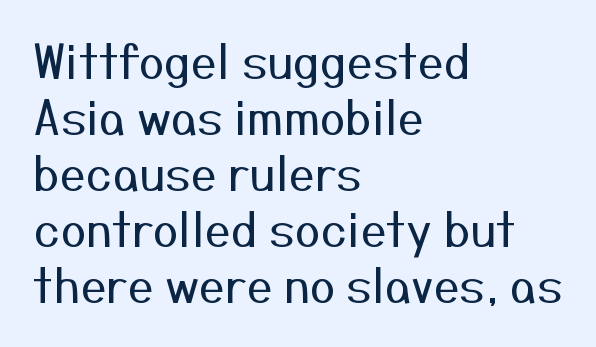
The image shows 46 px regular-weight sans-serif type, upright; set left-aligned, line spacing 1.22x, normal letter spacing, not underlined; medium stroke contrast and a medium x-height.
